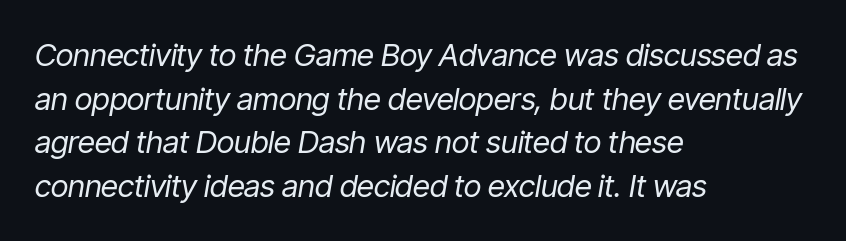
These lines sit exactly where default settings would place them. This sample uses plain, unmodified letter spacing. Honestly, there is no underline to notice here at all. No letter is thick-stroked: the sample isn't bold.
